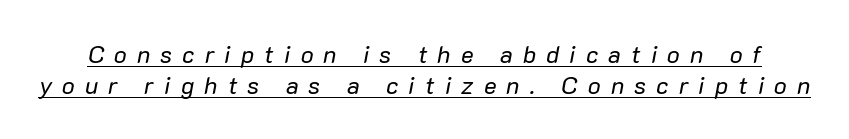
Q: Is the text bold? A: No.
Q: Is the text italic (slanted)? A: Yes, it leans right by about 10 degrees.
Q: Is the text underlined? A: Yes.
Q: Is the spacing between letters normal or unusually wide? A: Unusually wide.
Q: Is the spacing between lines tight, normal or loose? A: Normal.
